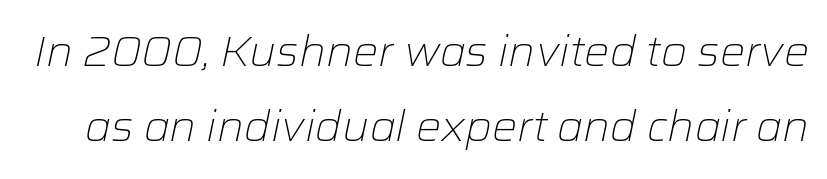
The image shows 42 px light type, italic (leaning right); set line spacing 1.79x, normal letter spacing, not underlined; low stroke contrast and a medium x-height.
